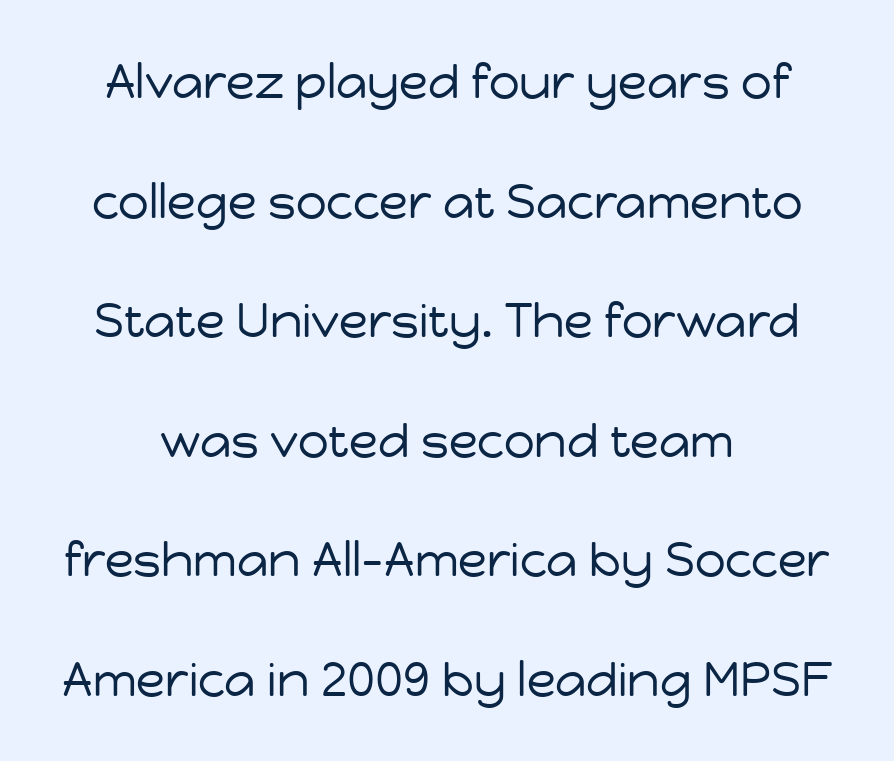
{"serif": "no", "italic": "no", "bold": "no", "weight": "regular", "width": "normal", "stroke_contrast": "low", "x_height": "medium", "monospaced": "no", "underline": "no", "align": "center", "line_spacing": "loose", "line_spacing_ratio": 2.49, "letter_spacing": "normal", "letter_spacing_em": 0.0, "glyph_px": 48}
